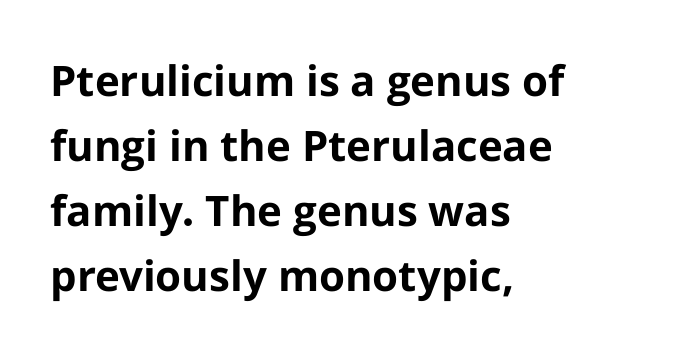
The face used here is proportionally spaced, like ordinary book or web type. In terms of weight, the rendering is a true, heavy bold. This is roman type, the default non-slanted kind. If you measured baseline to baseline, you'd find a middling distance.
